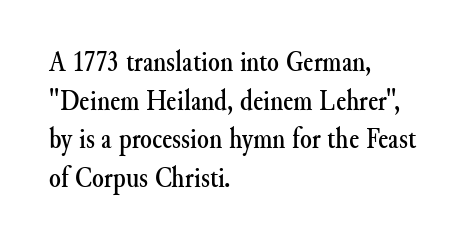
Q: Is the text italic (slanted)? A: No, it is upright.
Q: Is the typeface a serif or a sans-serif typeface? A: Serif.
Q: Is the text underlined? A: No.
Q: How is the paragraph aligned? A: Left-aligned.
Q: Is the spacing between letters normal or unusually wide? A: Normal.
Q: Is the spacing between lines tight, normal or loose? A: Normal.
Q: Width (condensed, normal, or wide)? A: Normal.
Q: Stroke contrast? A: Medium.
Q: x-height? A: Small.
Q: Monospaced? A: No.
